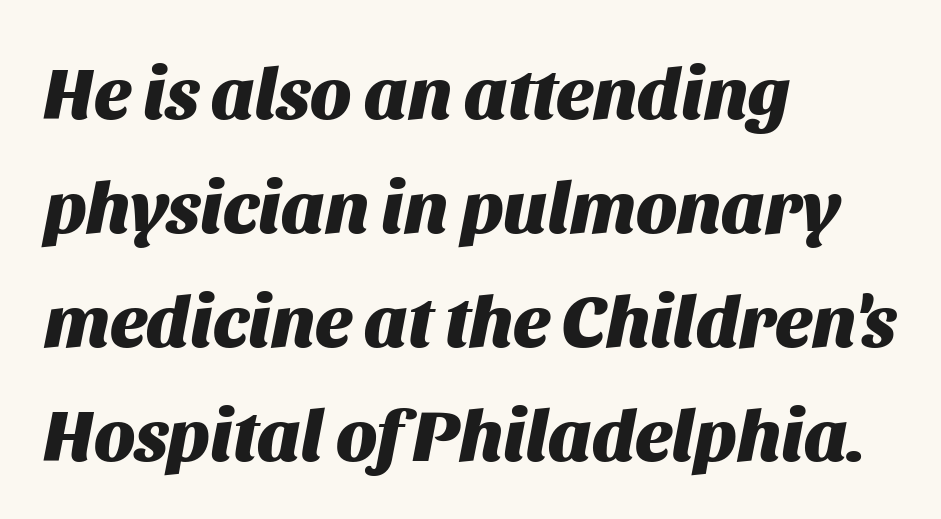
{"italic": "yes", "lean": "right", "slant_degrees": 11, "bold": "yes", "weight": "heavy", "width": "normal", "stroke_contrast": "medium", "x_height": "large", "monospaced": "no", "underline": "no", "align": "left", "line_spacing": "normal", "line_spacing_ratio": 1.56, "letter_spacing": "normal", "letter_spacing_em": 0.0, "glyph_px": 73}
